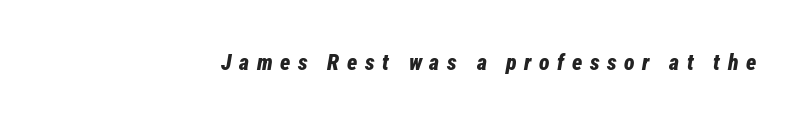
The image shows 22 px bold type, italic (leaning right); set unusually wide letter spacing (+0.34 em), not underlined.
